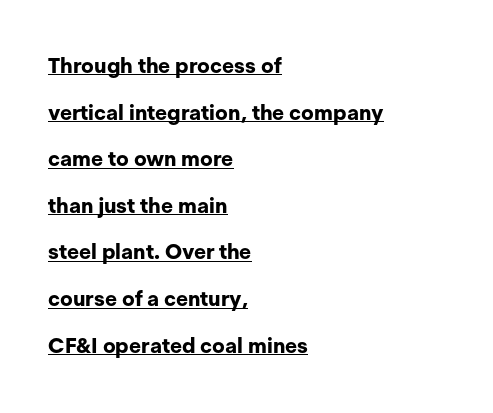
The image shows 21 px bold type, upright; set left-aligned, loose line spacing (2.22x), normal letter spacing, underlined.
